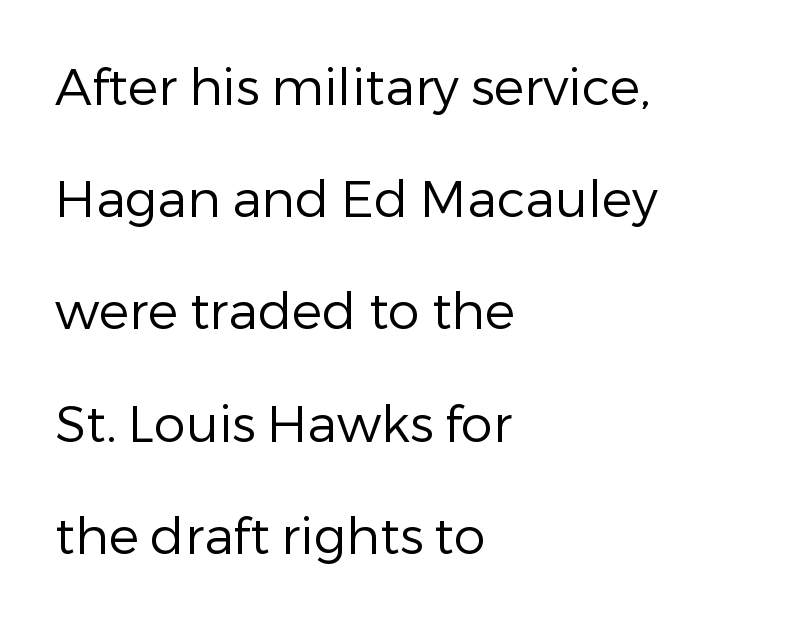
Q: Is the text bold? A: No.
Q: Is the text italic (slanted)? A: No, it is upright.
Q: Is the typeface a serif or a sans-serif typeface? A: Sans-serif.
Q: Is the text underlined? A: No.
Q: How is the paragraph aligned? A: Left-aligned.
Q: Is the spacing between letters normal or unusually wide? A: Normal.
Q: Is the spacing between lines tight, normal or loose? A: Loose.
Q: Width (condensed, normal, or wide)? A: Normal.
Q: Stroke contrast? A: Low.
Q: x-height? A: Medium.
Q: Monospaced? A: No.
